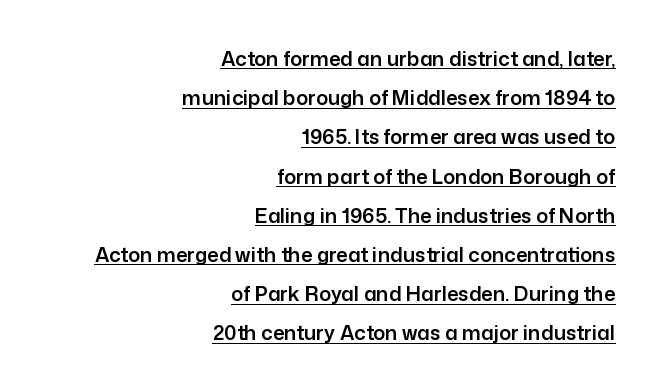
{"italic": "no", "underline": "yes", "align": "right", "line_spacing": "loose", "line_spacing_ratio": 1.96, "letter_spacing": "normal", "letter_spacing_em": 0.0, "glyph_px": 20}
